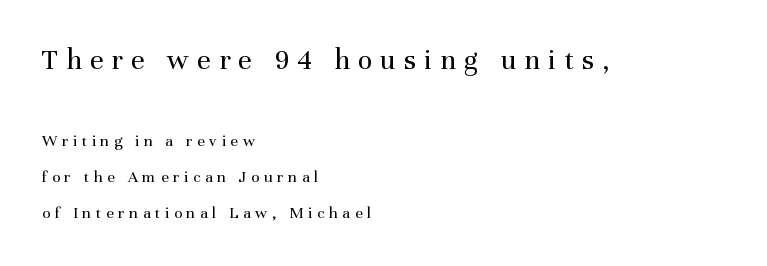
{"serif": "yes", "italic": "no", "bold": "no", "weight": "regular", "width": "normal", "stroke_contrast": "medium", "x_height": "medium", "monospaced": "no", "underline": "no", "align": "left", "line_spacing": "loose", "line_spacing_ratio": 2.13, "letter_spacing": "wide", "letter_spacing_em": 0.27, "larger_block": "first", "size_ratio": 1.76, "glyph_px": 30}
